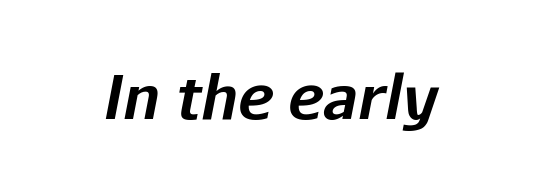
Q: Is the text bold? A: Yes.
Q: Is the text italic (slanted)? A: Yes, it leans right by about 11 degrees.
Q: Is the text underlined? A: No.
Q: Is the spacing between letters normal or unusually wide? A: Normal.
Q: Width (condensed, normal, or wide)? A: Normal.
Q: Stroke contrast? A: Low.
Q: x-height? A: Medium.
Q: Monospaced? A: No.
